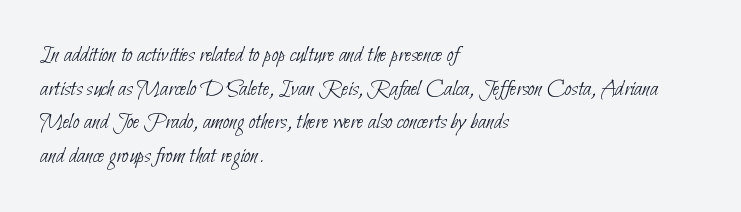
Horizontal alignment here is leftward, the default for most running prose. Weight: in the light-to-regular range. The glyphs are unaccompanied by any horizontal stroke below them. The lines sit at an ordinary, default distance from one another. Standard letterfit; no display-style spreading of the glyphs.
